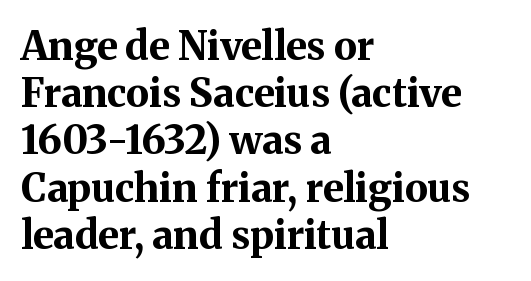
{"serif": "yes", "italic": "no", "bold": "yes", "weight": "bold", "width": "normal", "stroke_contrast": "medium", "x_height": "medium", "monospaced": "no", "underline": "no", "align": "left", "line_spacing_ratio": 1.21, "letter_spacing": "normal", "letter_spacing_em": 0.0, "glyph_px": 39}
